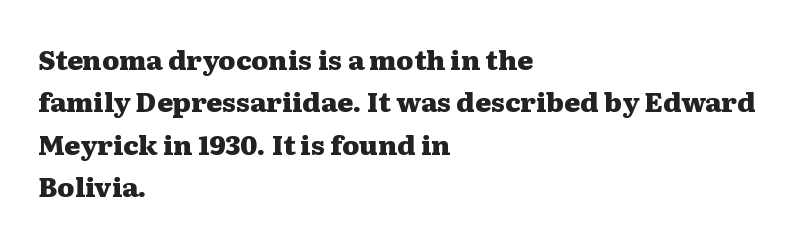
Q: Is the text bold? A: Yes.
Q: Is the text italic (slanted)? A: No, it is upright.
Q: Is the text underlined? A: No.
Q: How is the paragraph aligned? A: Left-aligned.
Q: Is the spacing between letters normal or unusually wide? A: Normal.
Q: Is the spacing between lines tight, normal or loose? A: Normal.
